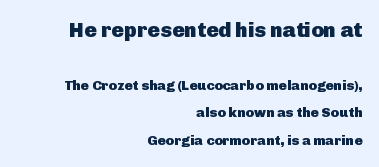
Vertical spacing — loose. Underlining? Definitely not there. Look at the tracking — it's just the regular setting, nothing added. All the whitespace from short lines collects on the left. Here the first block reads like a headline and the second like body copy.
